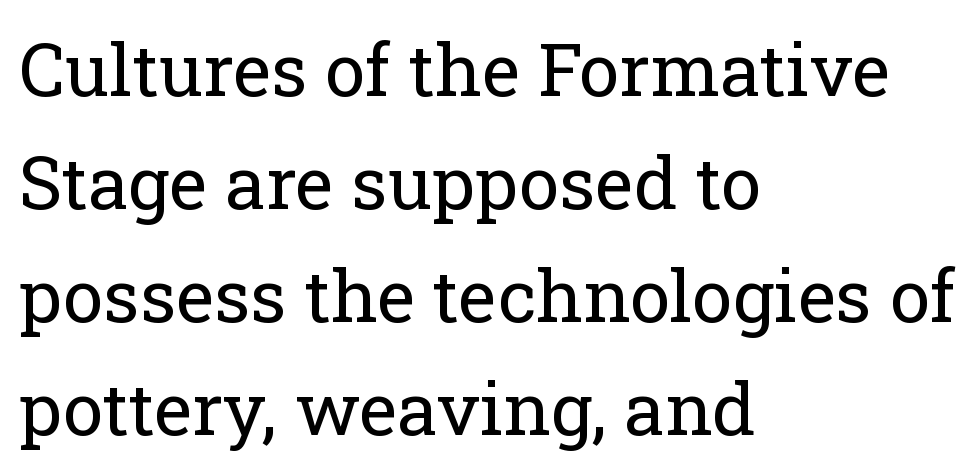
{"serif": "yes", "italic": "no", "bold": "no", "weight": "regular", "width": "normal", "stroke_contrast": "low", "x_height": "medium", "monospaced": "no", "underline": "no", "align": "left", "line_spacing": "normal", "line_spacing_ratio": 1.55, "letter_spacing": "normal", "letter_spacing_em": 0.0, "glyph_px": 73}
